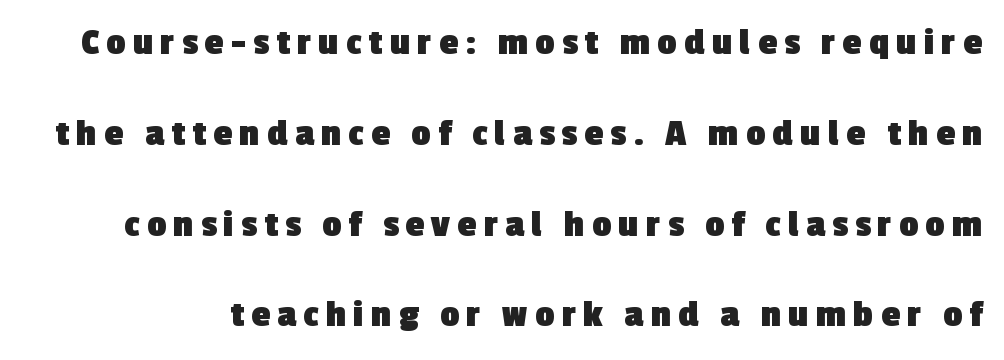
The image shows 38 px heavy sans-serif type; set loose line spacing (2.39x), not underlined; a medium x-height.
